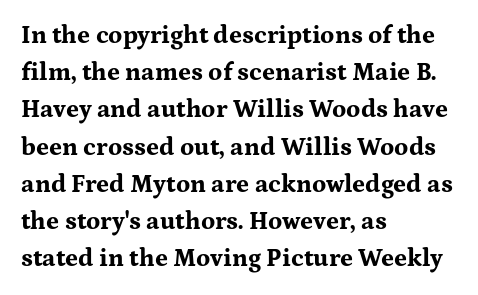
Italic: no, the glyphs are upright roman. Weight: bold. A typesetter would call this zero additional tracking. Does the copy run flush right? No — it runs flush left. In terms of leading, this rendering sits right in the middle. Quick note: underline off.
